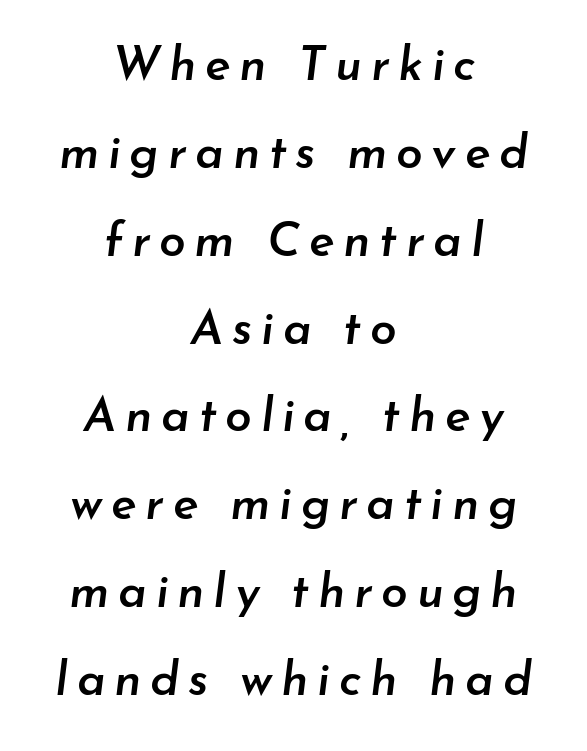
The image shows 48 px semibold type, italic (leaning right); set centered, line spacing 1.83x, not underlined; low stroke contrast and a small x-height.
